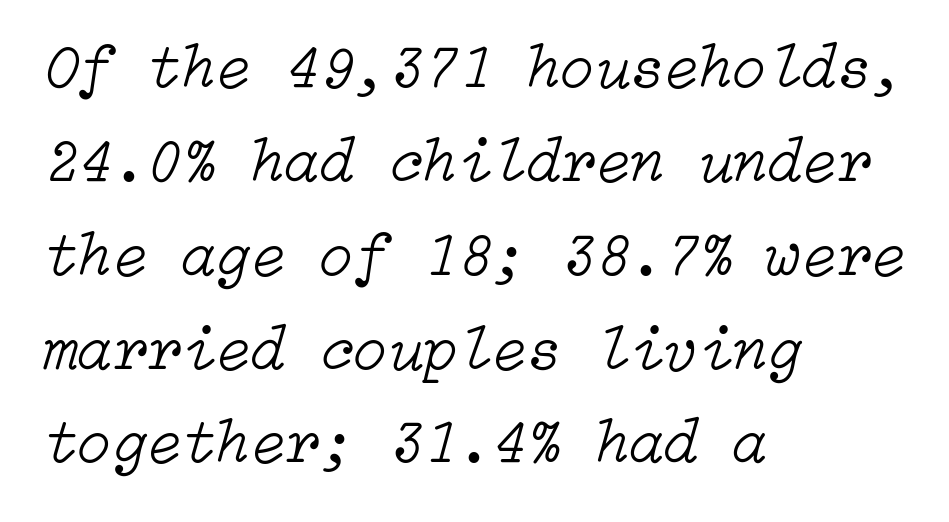
Q: Is the text bold? A: No.
Q: Is the text italic (slanted)? A: Yes, it leans right by about 15 degrees.
Q: Is the text underlined? A: No.
Q: How is the paragraph aligned? A: Left-aligned.
Q: Is the spacing between letters normal or unusually wide? A: Normal.
Q: Is the spacing between lines tight, normal or loose? A: Normal.
Q: Width (condensed, normal, or wide)? A: Normal.
Q: Stroke contrast? A: Low.
Q: x-height? A: Medium.
